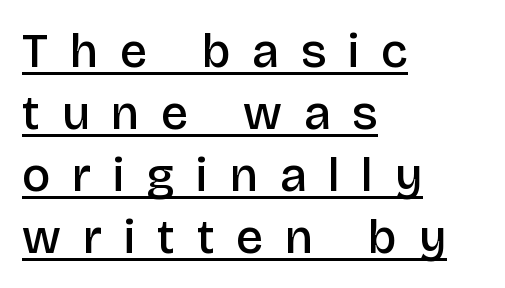
The image shows 48 px semibold sans-serif type, upright; set left-aligned, normal line spacing (1.29x), unusually wide letter spacing (+0.46 em), underlined; low stroke contrast and a large x-height.
